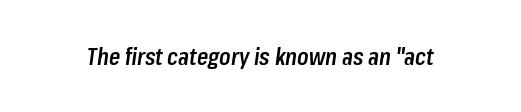
{"italic": "yes", "lean": "right", "slant_degrees": 8, "bold": "semi", "underline": "no", "letter_spacing": "normal", "letter_spacing_em": 0.0, "glyph_px": 23}
